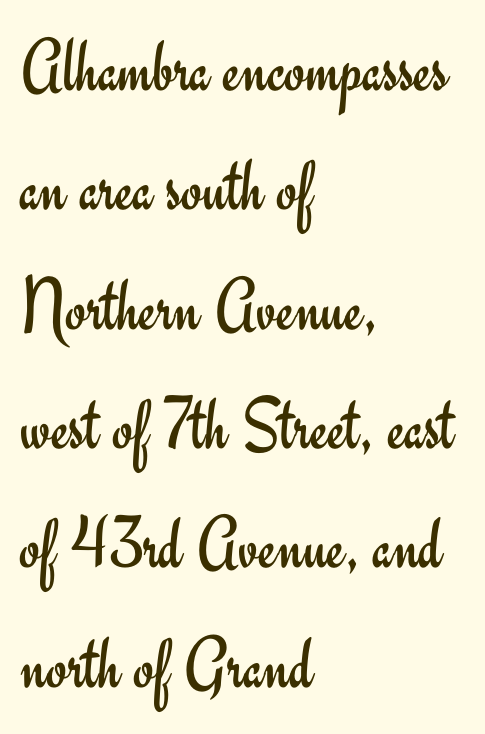
{"serif": "no", "bold": "no", "weight": "regular", "width": "normal", "stroke_contrast": "low", "x_height": "small", "monospaced": "no", "underline": "no", "align": "left", "line_spacing": "normal", "line_spacing_ratio": 1.57, "letter_spacing": "normal", "letter_spacing_em": 0.0, "glyph_px": 76}
